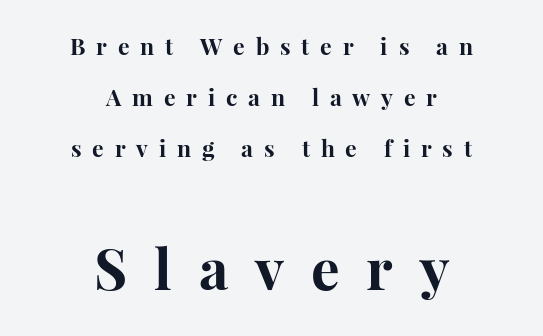
{"serif": "yes", "italic": "no", "bold": "yes", "weight": "bold", "width": "normal", "stroke_contrast": "high", "x_height": "medium", "monospaced": "no", "underline": "no", "align": "center", "line_spacing": "loose", "line_spacing_ratio": 2.21, "letter_spacing": "wide", "letter_spacing_em": 0.47, "larger_block": "second", "size_ratio": 2.48, "glyph_px": 57}
